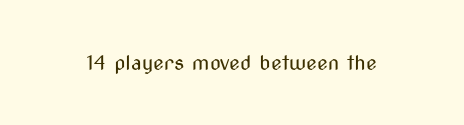
Q: Is the text bold? A: No.
Q: Is the text italic (slanted)? A: No, it is upright.
Q: Is the text underlined? A: No.
Q: Is the spacing between letters normal or unusually wide? A: Normal.
